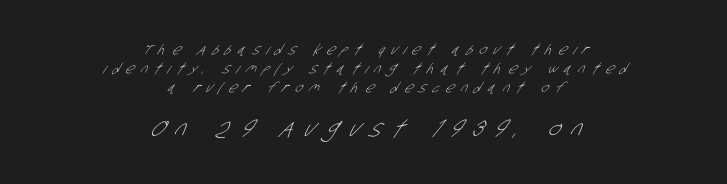
The font sits on the lighter half of the weight spectrum, regular included. Inter-character spacing is expanded well beyond the font's built-in metrics. Where is the straight margin? There isn't one; the lines are centered. Has an underline been added? It has not. Scale increases going downward across the two blocks.
